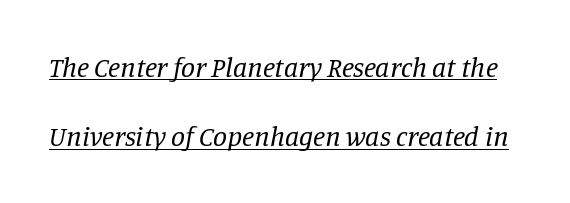
Q: Is the text bold? A: No.
Q: Is the text italic (slanted)? A: Yes, it leans right by about 11 degrees.
Q: Is the typeface a serif or a sans-serif typeface? A: Serif.
Q: Is the text underlined? A: Yes.
Q: Is the spacing between letters normal or unusually wide? A: Normal.
Q: Is the spacing between lines tight, normal or loose? A: Loose.
Q: Width (condensed, normal, or wide)? A: Normal.
Q: Stroke contrast? A: Low.
Q: x-height? A: Large.
Q: Monospaced? A: No.
